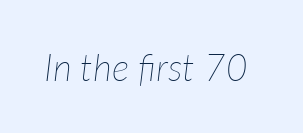
The image shows 37 px thin type, italic (leaning right); set normal letter spacing, not underlined; low stroke contrast and a medium x-height.
